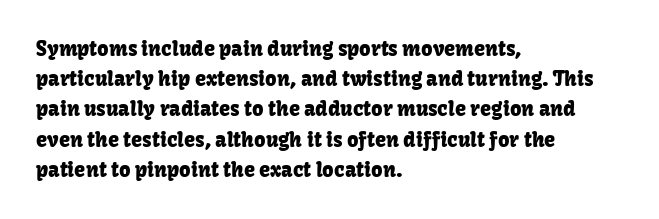
Q: Is the text italic (slanted)? A: No, it is upright.
Q: Is the text underlined? A: No.
Q: How is the paragraph aligned? A: Left-aligned.
Q: Is the spacing between letters normal or unusually wide? A: Normal.
Q: Is the spacing between lines tight, normal or loose? A: Normal.
